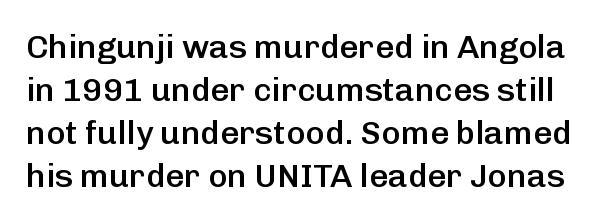
{"serif": "no", "italic": "no", "bold": "semi", "weight": "semibold", "width": "normal", "stroke_contrast": "low", "x_height": "medium", "monospaced": "no", "underline": "no", "line_spacing": "normal", "line_spacing_ratio": 1.3, "letter_spacing": "normal", "letter_spacing_em": 0.0, "glyph_px": 33}
